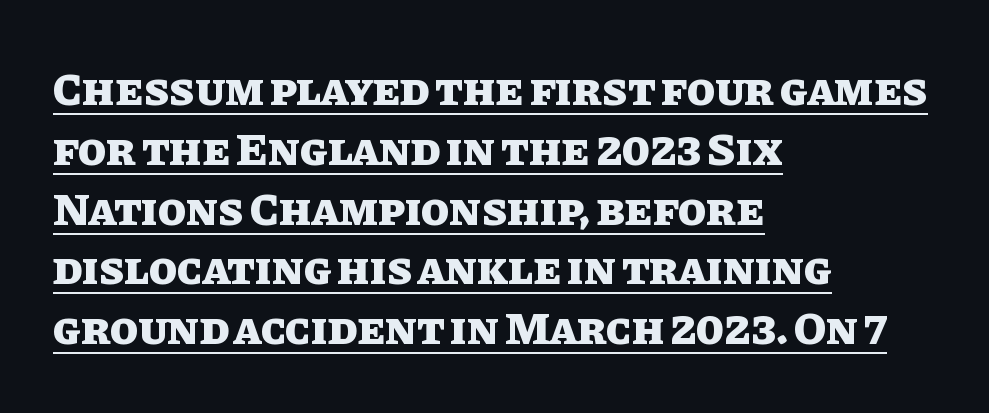
The image shows 46 px heavy type, upright; set left-aligned, normal line spacing (1.3x), normal letter spacing, underlined; low stroke contrast and a large x-height.
